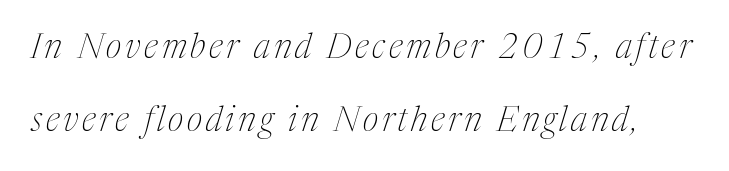
Font category for this specimen: serif. The passage shown is not underscored anywhere. Does the lettering tilt? It does — this is italic. Is this a fixed-width face? No — the glyphs have proportional, varying widths.
